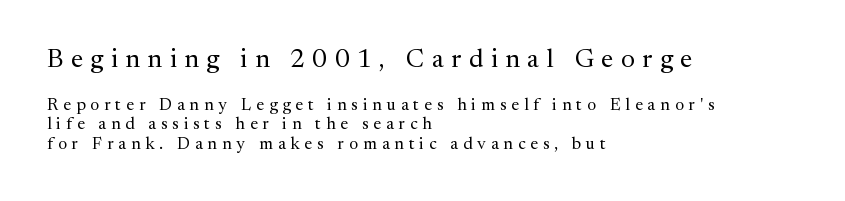
The image shows 26 px text type, upright; set left-aligned, tight line spacing (1.13x), unusually wide letter spacing (+0.29 em), not underlined; the first (top) block is 1.53x larger.
